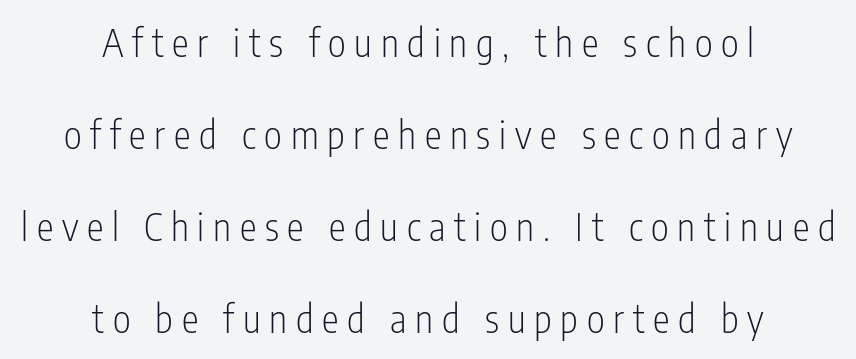
{"serif": "no", "italic": "no", "bold": "no", "weight": "light", "width": "condensed", "stroke_contrast": "low", "x_height": "medium", "monospaced": "no", "underline": "no", "align": "center", "line_spacing": "loose", "line_spacing_ratio": 2.42, "letter_spacing": "wide", "letter_spacing_em": 0.23, "glyph_px": 38}
